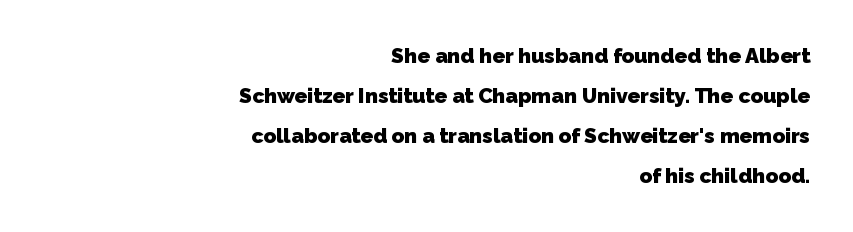
The image shows 21 px bold type; set right-aligned, loose line spacing (1.91x), normal letter spacing, not underlined.
